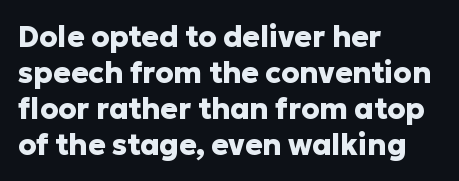
The image shows 29 px heavy sans-serif type, upright; set left-aligned, line spacing 1.24x, normal letter spacing, not underlined; low stroke contrast and a medium x-height.
